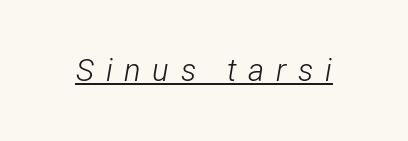
{"italic": "yes", "lean": "right", "slant_degrees": 12, "bold": "no", "weight": "light", "width": "condensed", "stroke_contrast": "low", "x_height": "medium", "monospaced": "no", "underline": "yes", "letter_spacing": "wide", "letter_spacing_em": 0.38, "glyph_px": 31}
